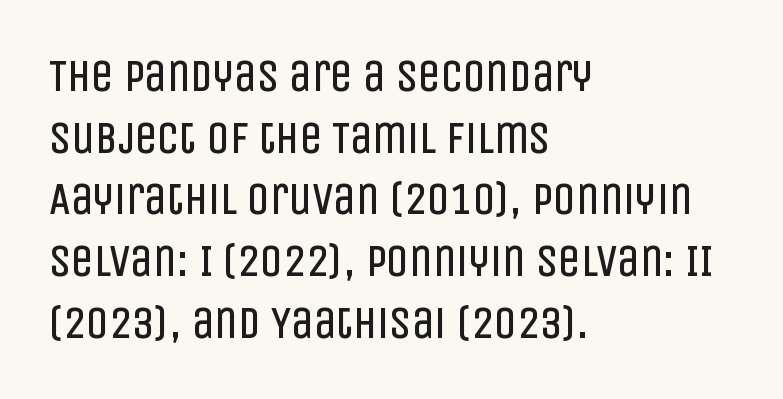
Q: Is the text bold? A: No.
Q: Is the text italic (slanted)? A: No, it is upright.
Q: Is the typeface a serif or a sans-serif typeface? A: Sans-serif.
Q: Is the text underlined? A: No.
Q: How is the paragraph aligned? A: Left-aligned.
Q: Is the spacing between letters normal or unusually wide? A: Normal.
Q: Is the spacing between lines tight, normal or loose? A: Normal.
Q: Width (condensed, normal, or wide)? A: Condensed.
Q: Stroke contrast? A: Low.
Q: x-height? A: Large.
Q: Monospaced? A: No.
